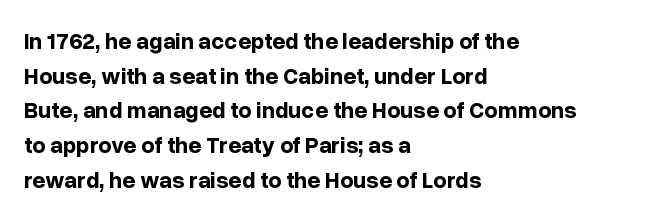
Q: Is the text bold? A: Yes.
Q: Is the text italic (slanted)? A: No, it is upright.
Q: Is the text underlined? A: No.
Q: How is the paragraph aligned? A: Left-aligned.
Q: Is the spacing between letters normal or unusually wide? A: Normal.
Q: Is the spacing between lines tight, normal or loose? A: Normal.
